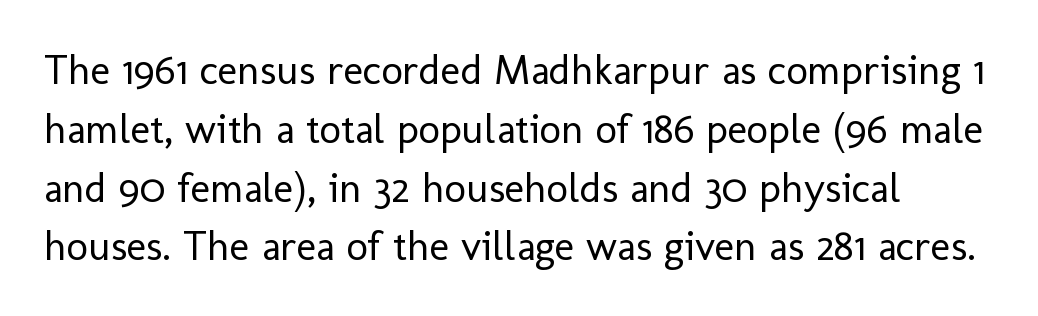
{"serif": "no", "italic": "no", "bold": "no", "weight": "regular", "width": "normal", "stroke_contrast": "low", "x_height": "medium", "monospaced": "no", "underline": "no", "line_spacing": "normal", "line_spacing_ratio": 1.4, "letter_spacing": "normal", "letter_spacing_em": 0.0, "glyph_px": 42}
